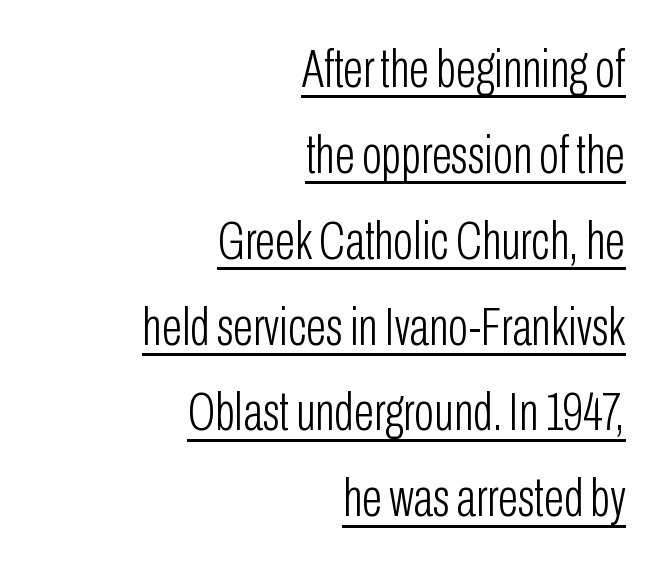
{"serif": "no", "italic": "no", "bold": "no", "weight": "light", "width": "condensed", "stroke_contrast": "low", "x_height": "medium", "monospaced": "no", "underline": "yes", "align": "right", "line_spacing": "normal", "line_spacing_ratio": 1.62, "letter_spacing": "normal", "letter_spacing_em": 0.0, "glyph_px": 53}
